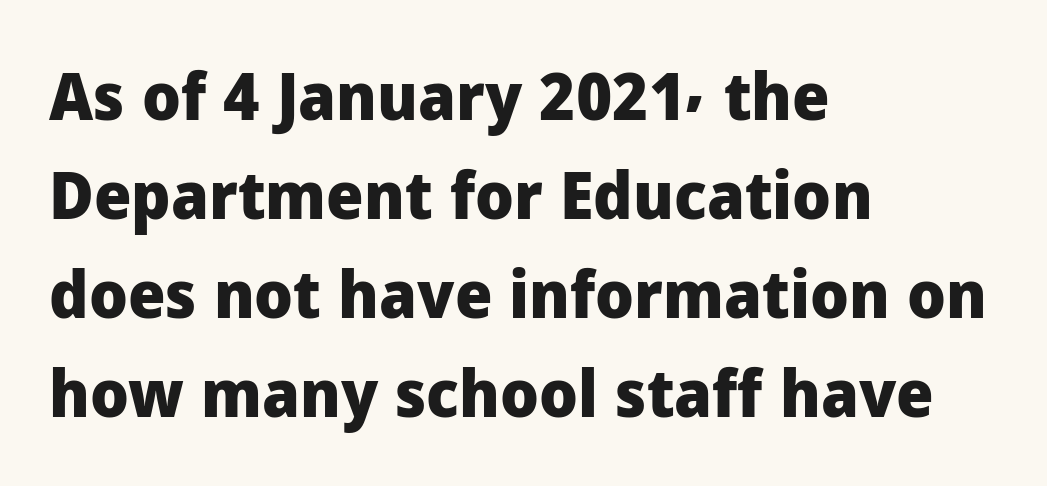
{"serif": "no", "italic": "no", "bold": "yes", "weight": "heavy", "width": "normal", "stroke_contrast": "low", "x_height": "medium", "monospaced": "no", "underline": "no", "align": "left", "line_spacing": "normal", "line_spacing_ratio": 1.5, "letter_spacing": "normal", "letter_spacing_em": 0.0, "glyph_px": 66}
